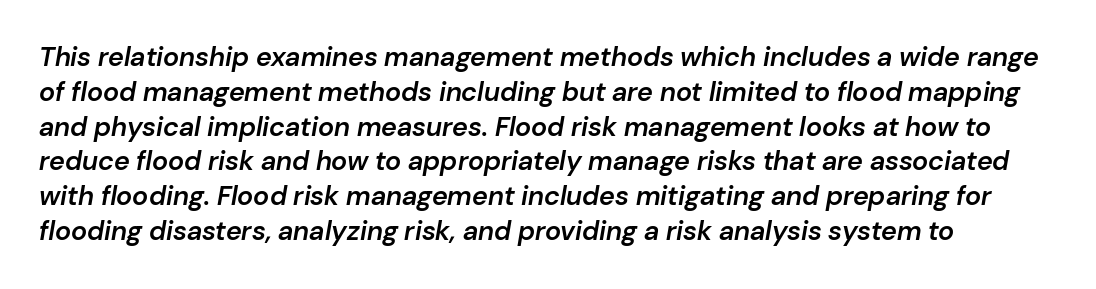
Each line starts at the same left margin while the right side varies. Has an underline been added? It has not. Does the leading feel generous? No, just average. The text carries the slant typical of an italic or oblique font.
